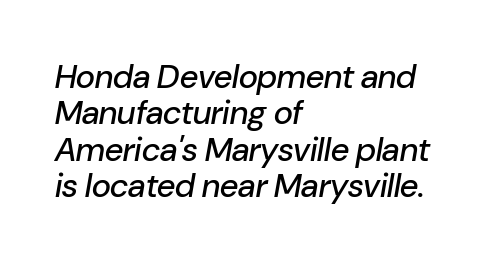
What's the leading like? Squeezed, with rows nearly overlapping. Reading down the block, your eye returns to a fixed left position each line. This is oblique type, the kind used for emphasis or titles. This sample has the flowing, uneven cadence of proportional lettering.
